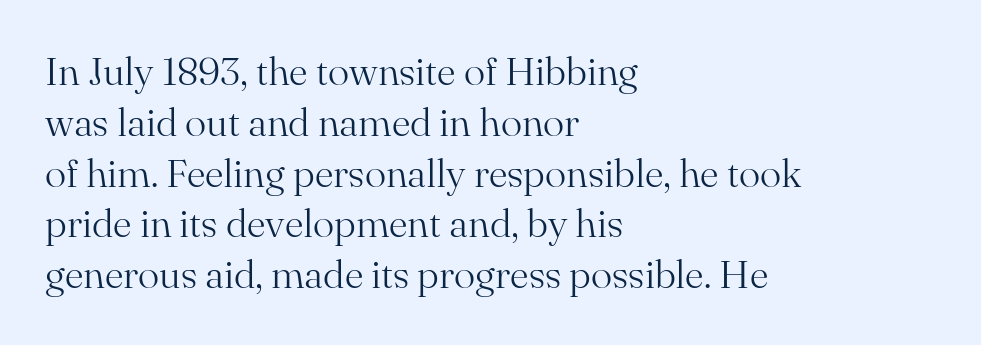
Nothing heavy about these letters — not bold at all. Is this a sans? No — the strokes have serifs. Do the characters align in a grid? No, the font is proportional. The space between consecutive lines is moderate. No italicization has been applied; the sample stays upright.
